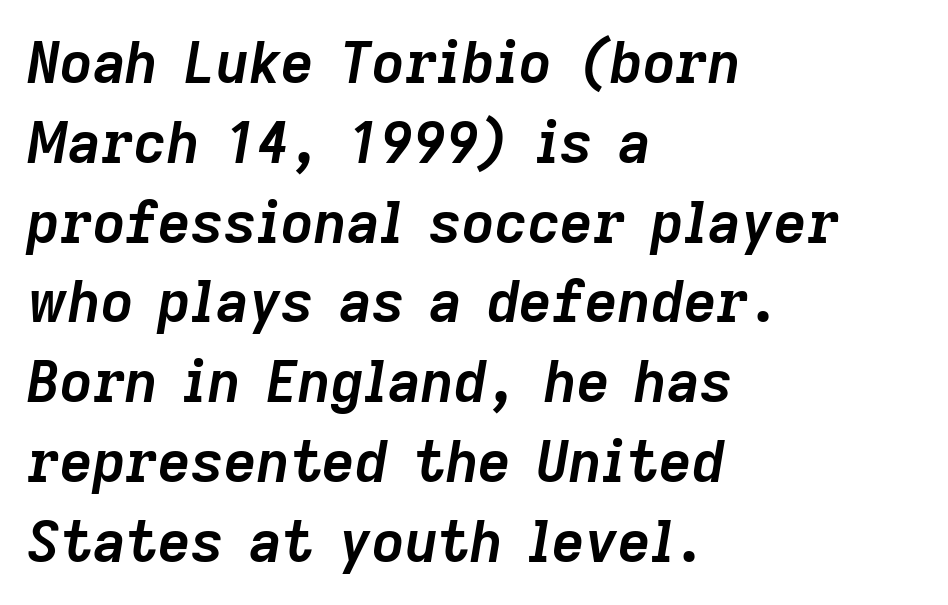
The image shows 57 px semibold type, italic (leaning right); set left-aligned, normal line spacing (1.4x), normal letter spacing, not underlined; low stroke contrast and a medium x-height.
